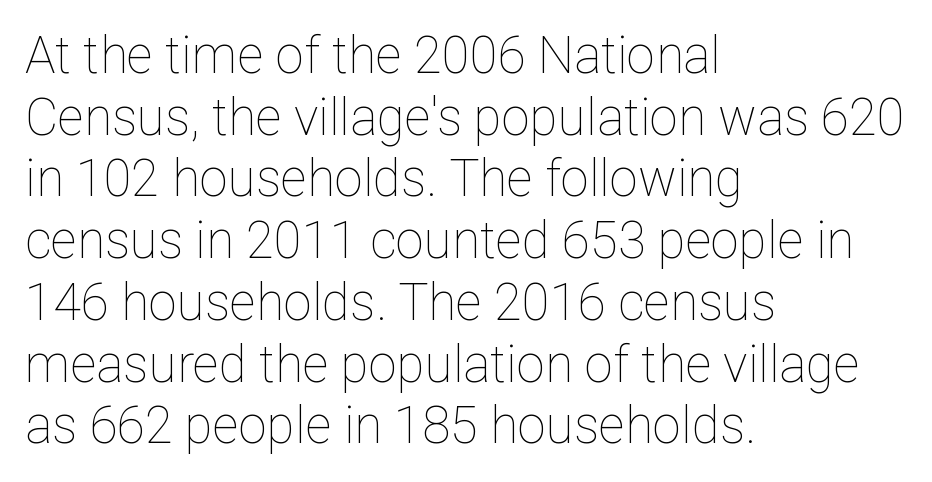
Q: Is the text bold? A: No.
Q: Is the text italic (slanted)? A: No, it is upright.
Q: Is the text underlined? A: No.
Q: How is the paragraph aligned? A: Left-aligned.
Q: Is the spacing between letters normal or unusually wide? A: Normal.
Q: Width (condensed, normal, or wide)? A: Normal.
Q: Stroke contrast? A: Low.
Q: x-height? A: Medium.
Q: Monospaced? A: No.
